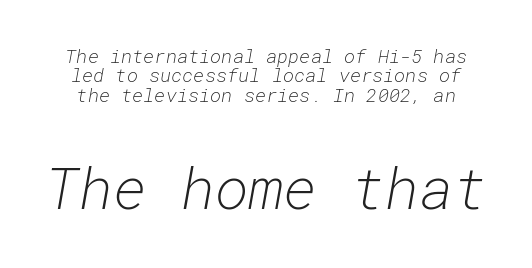
Whoever set this chose condensed vertical rhythm over breathing room. The face used here is rendered with its standard letterfit. Character size in the trailing block exceeds that of the leading block. A light-to-regular cut is what we see here.
